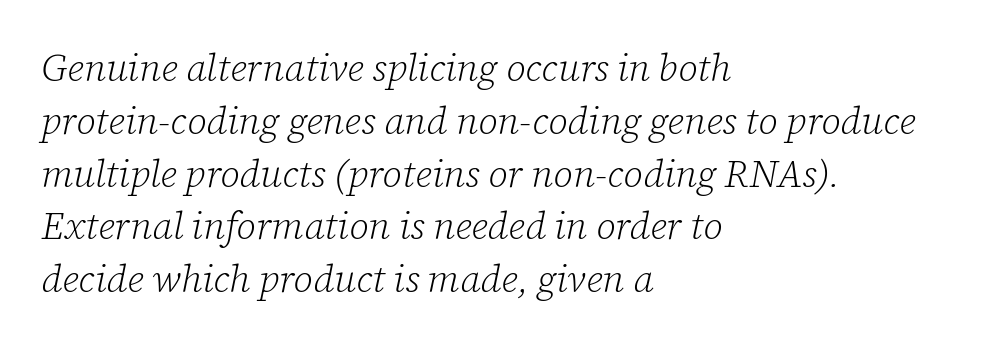
Think standard paragraph weight, or any step lighter than that. Descender tails drop into unmarked territory. Does the type have serifs? Yes, each stem ends in a small foot. The rendering anchors every line to the left-hand side. These lines keep a tight, regular rhythm from letter to letter. Normally led — the rows are evenly, conventionally spaced.
